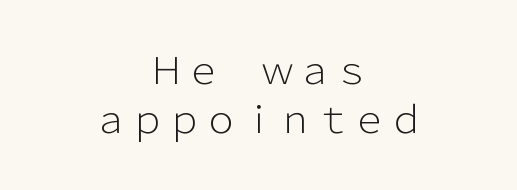
The image shows 37 px light sans-serif type, upright; set centered, normal line spacing (1.33x), normal letter spacing, not underlined; low stroke contrast and a medium x-height.
